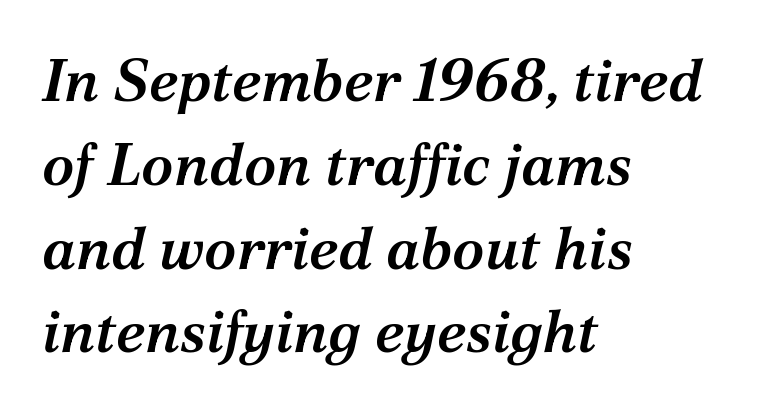
{"serif": "yes", "italic": "yes", "lean": "right", "slant_degrees": 12, "bold": "semi", "weight": "semibold", "width": "normal", "stroke_contrast": "medium", "x_height": "medium", "monospaced": "no", "underline": "no", "align": "left", "line_spacing": "normal", "line_spacing_ratio": 1.42, "letter_spacing": "normal", "letter_spacing_em": 0.0, "glyph_px": 59}
